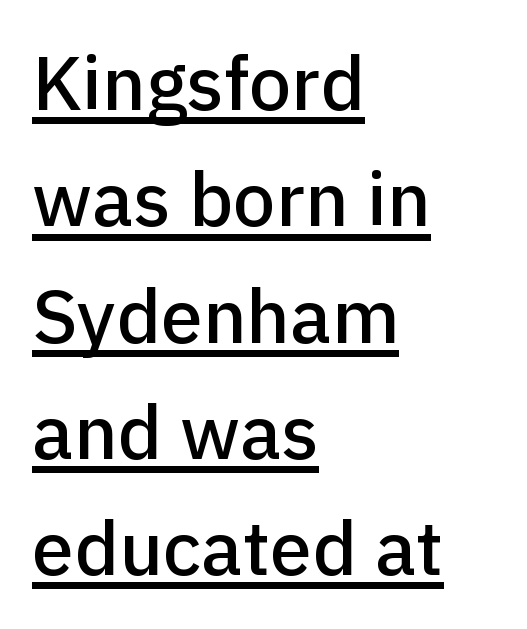
{"serif": "no", "italic": "no", "width": "normal", "stroke_contrast": "low", "x_height": "medium", "monospaced": "no", "underline": "yes", "align": "left", "line_spacing": "normal", "line_spacing_ratio": 1.53, "letter_spacing": "normal", "letter_spacing_em": 0.0, "glyph_px": 76}
